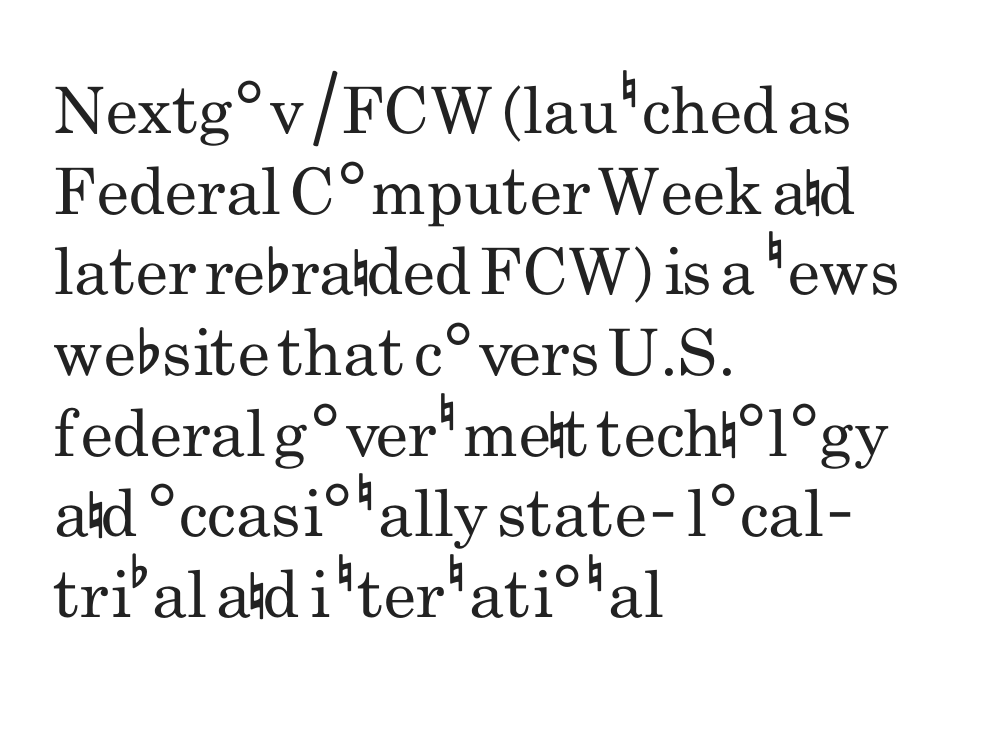
The image shows 64 px regular-weight, condensed sans-serif type, upright; set left-aligned, normal line spacing (1.26x), normal letter spacing, not underlined; low stroke contrast and a small x-height.
